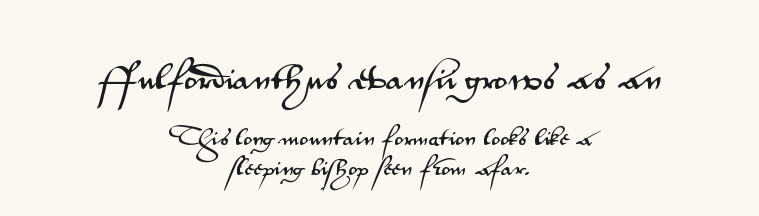
Q: Is the text italic (slanted)? A: Yes.
Q: Is the typeface a serif or a sans-serif typeface? A: Sans-serif.
Q: Is the text underlined? A: No.
Q: How is the paragraph aligned? A: Centered.
Q: Is the spacing between letters normal or unusually wide? A: Normal.
Q: Is the spacing between lines tight, normal or loose? A: Normal.
Q: Which block of text is set in a larger size, the first (top) or the second (bottom)? A: The first (top) one.
Q: Width (condensed, normal, or wide)? A: Wide.
Q: Stroke contrast? A: Medium.
Q: x-height? A: Small.
Q: Monospaced? A: No.
